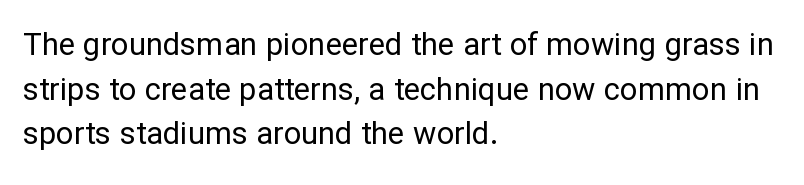
Q: Is the text bold? A: No.
Q: Is the text italic (slanted)? A: No, it is upright.
Q: Is the typeface a serif or a sans-serif typeface? A: Sans-serif.
Q: Is the text underlined? A: No.
Q: How is the paragraph aligned? A: Left-aligned.
Q: Is the spacing between letters normal or unusually wide? A: Normal.
Q: Is the spacing between lines tight, normal or loose? A: Normal.
Q: Width (condensed, normal, or wide)? A: Normal.
Q: Stroke contrast? A: Low.
Q: x-height? A: Medium.
Q: Monospaced? A: No.
